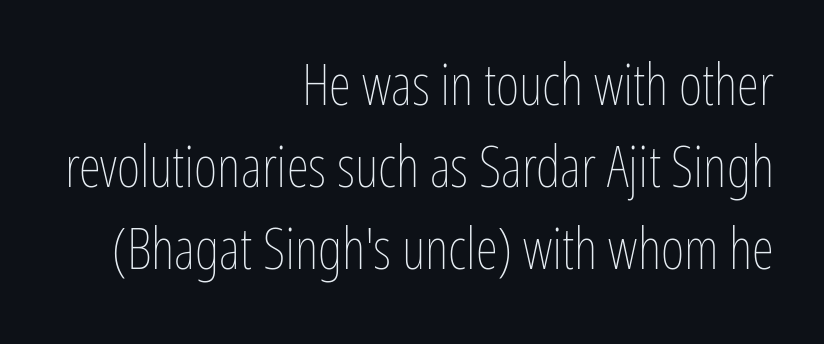
Q: Is the text bold? A: No.
Q: Is the text italic (slanted)? A: No, it is upright.
Q: Is the text underlined? A: No.
Q: How is the paragraph aligned? A: Right-aligned.
Q: Is the spacing between letters normal or unusually wide? A: Normal.
Q: Is the spacing between lines tight, normal or loose? A: Normal.
Q: Width (condensed, normal, or wide)? A: Condensed.
Q: Stroke contrast? A: Low.
Q: x-height? A: Medium.
Q: Monospaced? A: No.
